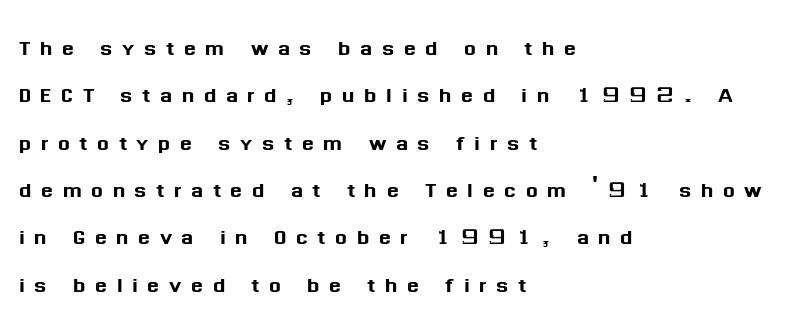
{"serif": "no", "italic": "no", "width": "normal", "stroke_contrast": "medium", "x_height": "medium", "monospaced": "no", "underline": "no", "align": "left", "line_spacing": "normal", "line_spacing_ratio": 1.69, "letter_spacing": "wide", "letter_spacing_em": 0.34, "glyph_px": 28}
